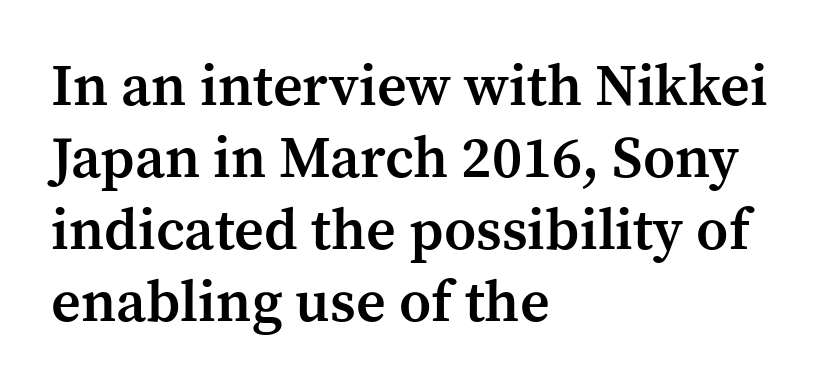
{"serif": "yes", "italic": "no", "bold": "semi", "weight": "semibold", "width": "normal", "stroke_contrast": "medium", "x_height": "medium", "monospaced": "no", "underline": "no", "align": "left", "line_spacing_ratio": 1.24, "letter_spacing": "normal", "letter_spacing_em": 0.0, "glyph_px": 58}
